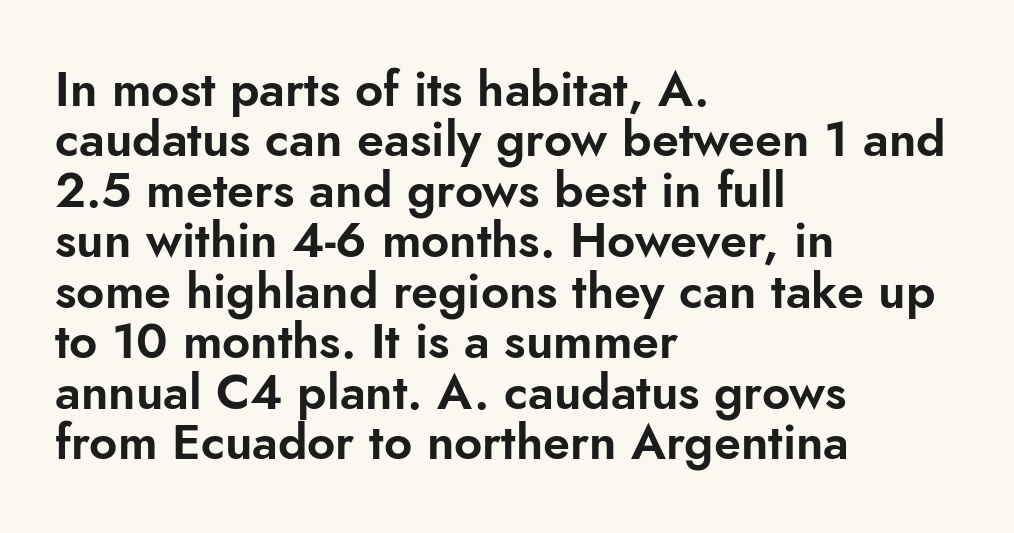
The image shows 49 px sans-serif type, upright; set left-aligned, tight line spacing (1.03x), normal letter spacing, not underlined; low stroke contrast and a small x-height.
